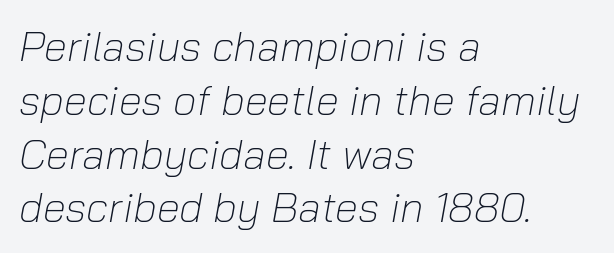
One-word summary of the alignment: left. Counters stay open thanks to moderate or lighter strokes. Note the varied advance widths — an 'i' is clearly narrower than an 'm'. Has an underline been added? It has not.
